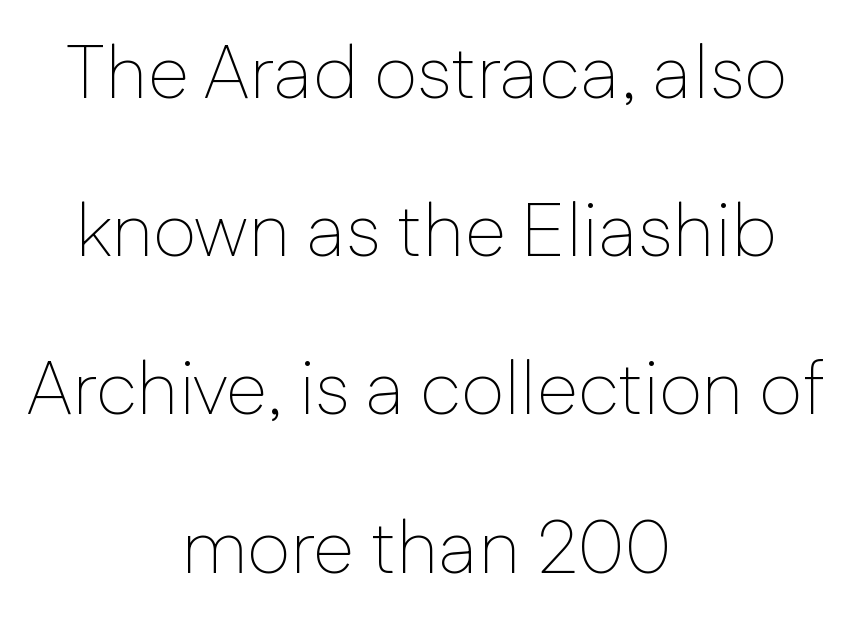
The image shows 75 px thin sans-serif type, upright; set centered, loose line spacing (2.11x), normal letter spacing, not underlined; low stroke contrast and a medium x-height.
